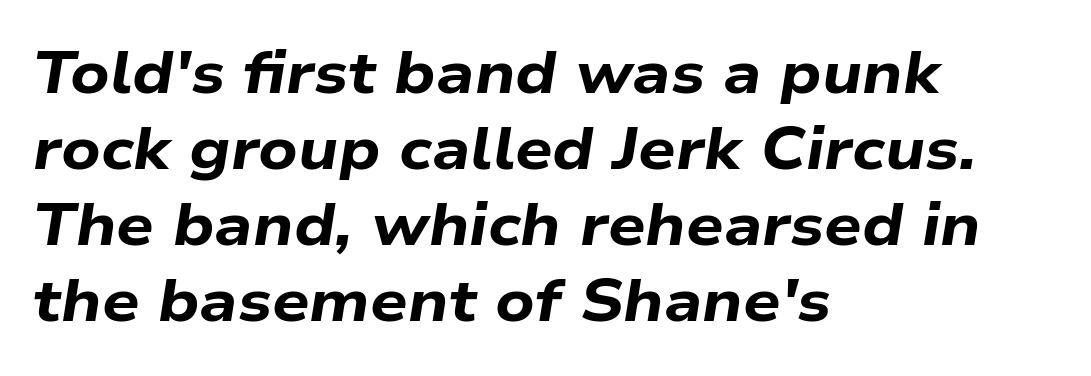
{"italic": "yes", "lean": "right", "slant_degrees": 9, "bold": "yes", "weight": "bold", "width": "wide", "stroke_contrast": "low", "x_height": "medium", "monospaced": "no", "underline": "no", "align": "left", "line_spacing": "normal", "line_spacing_ratio": 1.29, "letter_spacing": "normal", "letter_spacing_em": 0.0, "glyph_px": 59}
